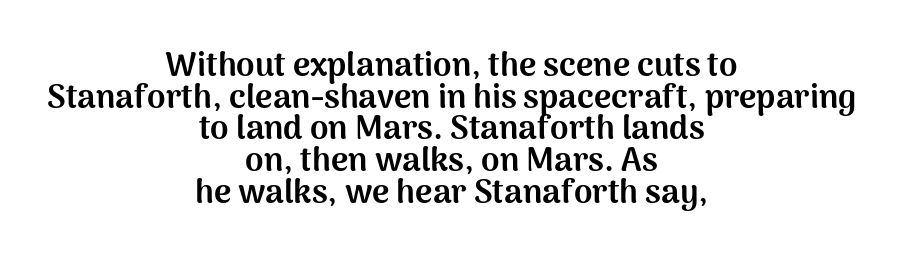
Q: Is the text bold? A: Yes.
Q: Is the text italic (slanted)? A: No, it is upright.
Q: Is the typeface a serif or a sans-serif typeface? A: Sans-serif.
Q: Is the text underlined? A: No.
Q: How is the paragraph aligned? A: Centered.
Q: Is the spacing between letters normal or unusually wide? A: Normal.
Q: Is the spacing between lines tight, normal or loose? A: Tight.
Q: Width (condensed, normal, or wide)? A: Normal.
Q: Stroke contrast? A: Medium.
Q: x-height? A: Medium.
Q: Monospaced? A: No.
